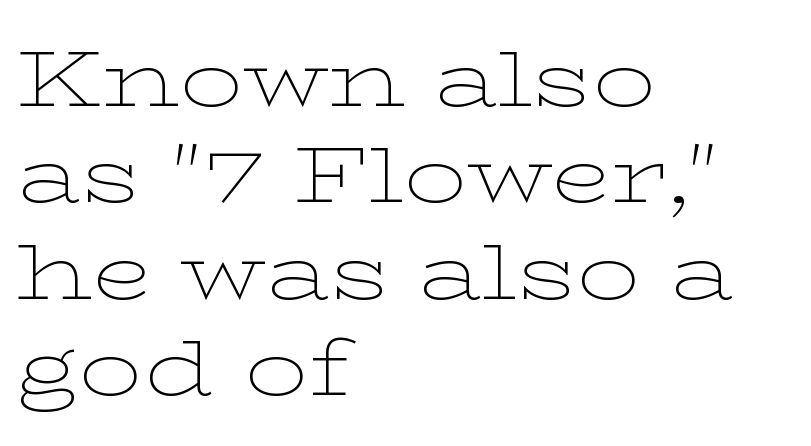
This is serif lettering, the kind often seen in printed books. Spacing verdict: proportional, widths tailored to each character. Tall strokes in this sample are plumb rather than angled. Teacher's note: observe the even left margin — that is flush-left alignment.
